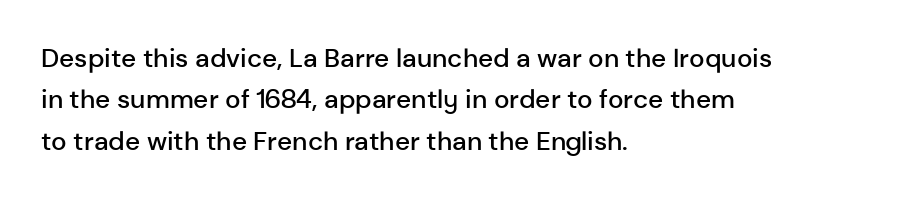
Q: Is the text bold? A: Semi-bold.
Q: Is the text italic (slanted)? A: No, it is upright.
Q: Is the text underlined? A: No.
Q: How is the paragraph aligned? A: Left-aligned.
Q: Is the spacing between letters normal or unusually wide? A: Normal.
Q: Is the spacing between lines tight, normal or loose? A: Normal.
